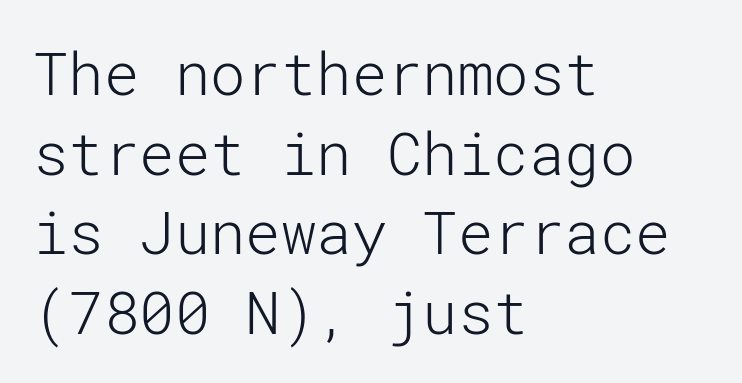
{"serif": "no", "italic": "no", "bold": "no", "weight": "light", "width": "normal", "stroke_contrast": "low", "x_height": "medium", "underline": "no", "align": "left", "line_spacing": "normal", "line_spacing_ratio": 1.35, "letter_spacing": "normal", "letter_spacing_em": 0.0, "glyph_px": 59}
